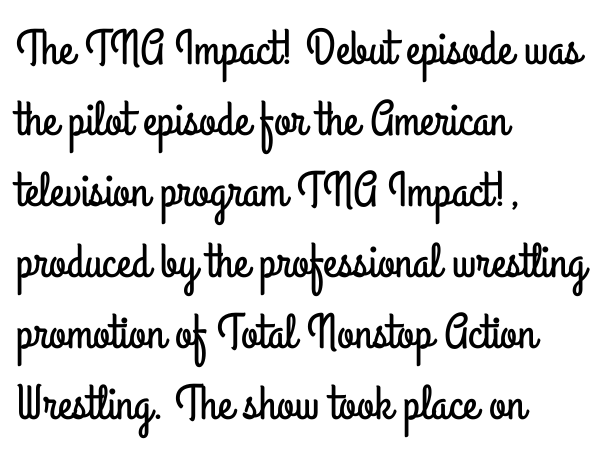
{"serif": "no", "italic": "no", "width": "condensed", "stroke_contrast": "low", "x_height": "small", "monospaced": "no", "underline": "no", "align": "left", "line_spacing": "normal", "line_spacing_ratio": 1.45, "letter_spacing": "normal", "letter_spacing_em": 0.0, "glyph_px": 49}
